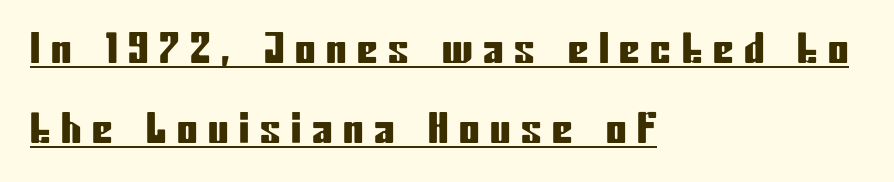
The image shows 41 px condensed sans-serif type, upright; set left-aligned, loose line spacing (1.94x), unusually wide letter spacing (+0.26 em), underlined; low stroke contrast and a medium x-height.
